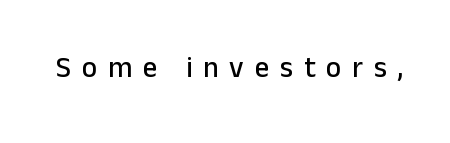
{"serif": "no", "italic": "no", "width": "normal", "stroke_contrast": "low", "x_height": "medium", "monospaced": "no", "underline": "no", "letter_spacing": "wide", "letter_spacing_em": 0.37, "glyph_px": 29}
